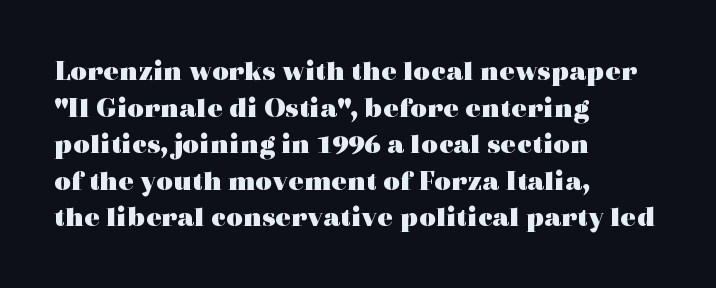
Check where the strokes stop: tiny serifs finish them off. A student would call this left alignment; a typographer would say flush left, rag right. The font is running at its bold setting. Nobody drew a line under any word here.
